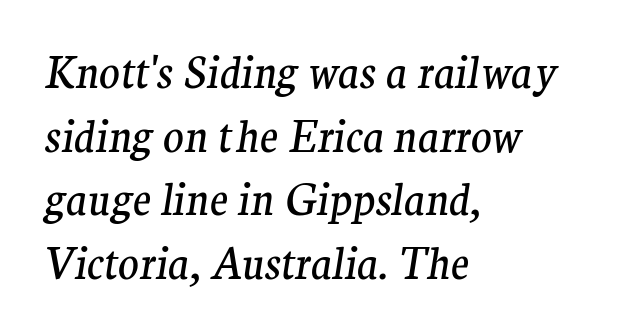
{"serif": "yes", "italic": "yes", "lean": "right", "slant_degrees": 9, "bold": "no", "weight": "regular", "width": "normal", "stroke_contrast": "medium", "x_height": "medium", "monospaced": "no", "underline": "no", "align": "left", "line_spacing": "normal", "line_spacing_ratio": 1.48, "letter_spacing": "normal", "letter_spacing_em": 0.0, "glyph_px": 43}
